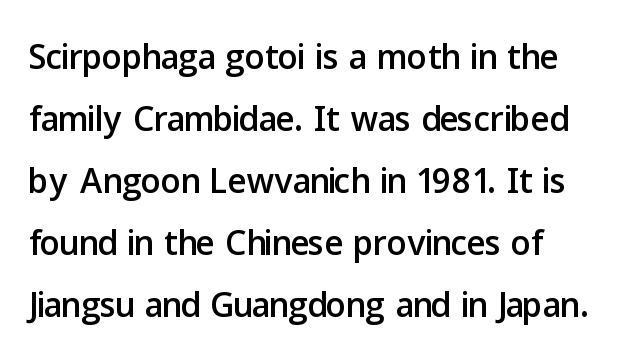
The letters carry no serifs — their stems end cleanly without finishing strokes. Looks like regular typesetting: each glyph gets only the width it needs. Each line starts at the same left margin while the right side varies. Quick note: underline off. The letters sit at their default tracking, neither squeezed nor spread. These lines were composed using upright roman letters.
